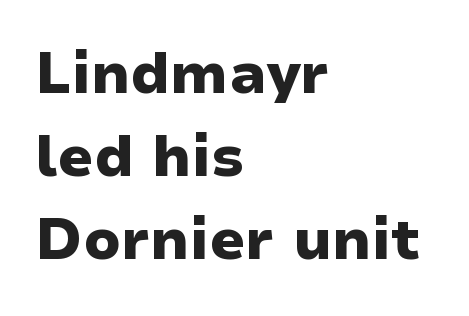
This sample uses a sans-serif face. The line-height multiplier appears to be the usual default. Varying glyph widths throughout — classic text-font behaviour. No extra tracking has been applied to these lines.
